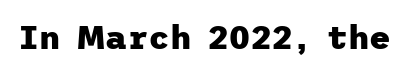
{"serif": "no", "italic": "no", "bold": "yes", "weight": "heavy", "width": "normal", "stroke_contrast": "low", "x_height": "medium", "underline": "no", "letter_spacing": "normal", "letter_spacing_em": 0.0, "glyph_px": 33}
